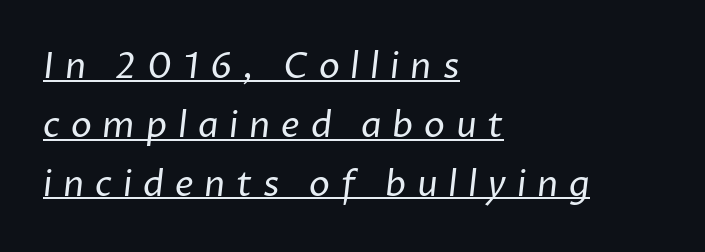
{"serif": "no", "bold": "no", "weight": "regular", "width": "normal", "stroke_contrast": "low", "x_height": "medium", "monospaced": "no", "underline": "yes", "align": "left", "line_spacing": "normal", "line_spacing_ratio": 1.68, "letter_spacing": "wide", "letter_spacing_em": 0.31, "glyph_px": 35}
